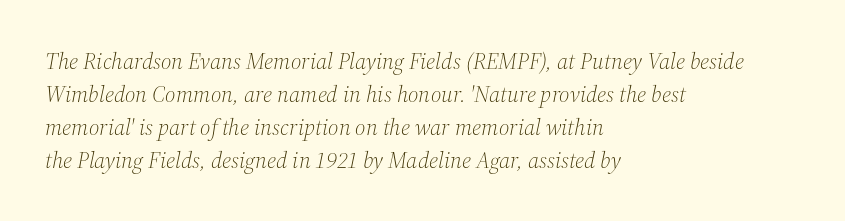
A clean baseline with only descenders dipping below it. Does the leading feel generous? No, just average. The passage shown leans; its letterforms are oblique. Casual observation: everything's shoved over to the left.
